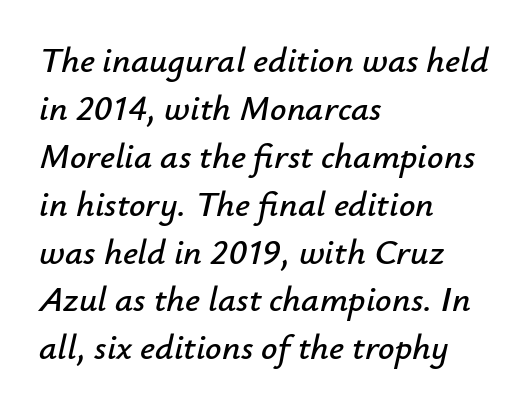
The image shows 36 px text type, italic (leaning right); set left-aligned, normal line spacing (1.33x), normal letter spacing, not underlined; low stroke contrast and a small x-height.
